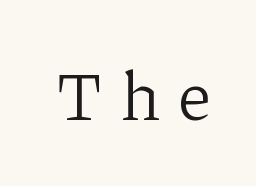
{"serif": "yes", "italic": "no", "bold": "no", "weight": "light", "width": "normal", "stroke_contrast": "low", "x_height": "medium", "monospaced": "no", "underline": "no", "letter_spacing": "wide", "letter_spacing_em": 0.26, "glyph_px": 68}
